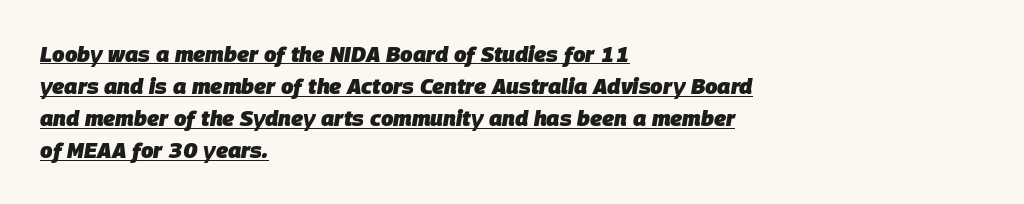
{"italic": "yes", "lean": "right", "slant_degrees": 9, "bold": "yes", "underline": "yes", "align": "left", "line_spacing": "normal", "line_spacing_ratio": 1.46, "letter_spacing": "normal", "letter_spacing_em": 0.0, "glyph_px": 22}
